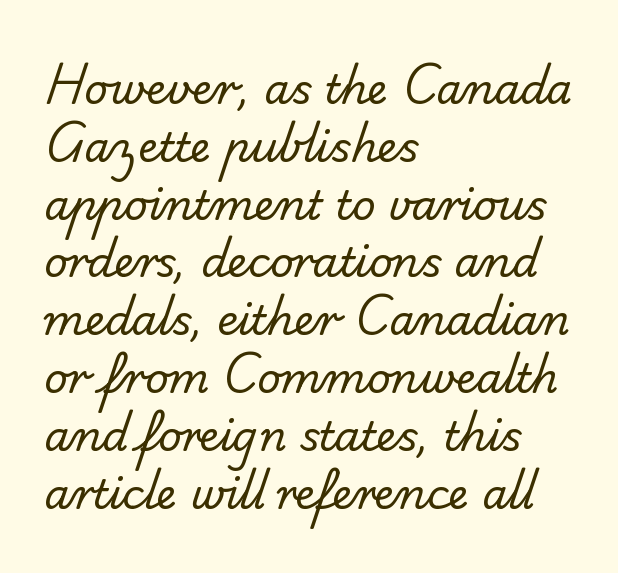
{"serif": "no", "bold": "no", "weight": "regular", "width": "normal", "stroke_contrast": "low", "x_height": "small", "monospaced": "no", "underline": "no", "align": "left", "line_spacing": "normal", "line_spacing_ratio": 1.41, "letter_spacing": "normal", "letter_spacing_em": 0.0, "glyph_px": 41}
